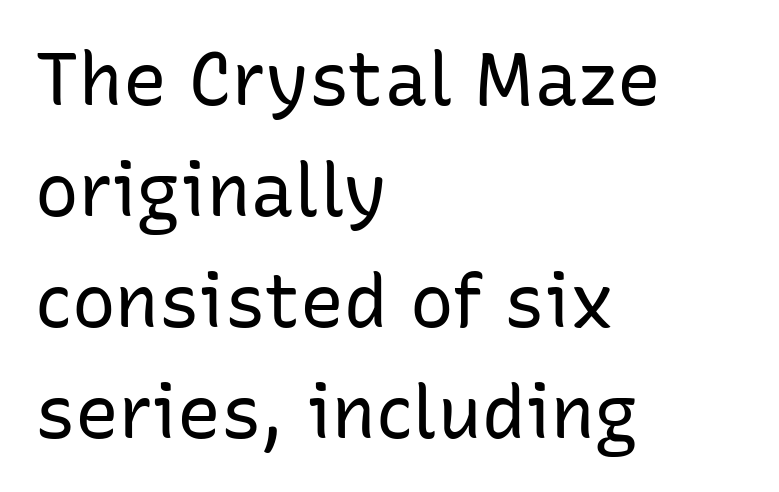
Q: Is the text bold? A: No.
Q: Is the text italic (slanted)? A: No, it is upright.
Q: Is the typeface a serif or a sans-serif typeface? A: Sans-serif.
Q: Is the text underlined? A: No.
Q: How is the paragraph aligned? A: Left-aligned.
Q: Is the spacing between letters normal or unusually wide? A: Normal.
Q: Is the spacing between lines tight, normal or loose? A: Normal.
Q: Width (condensed, normal, or wide)? A: Normal.
Q: Stroke contrast? A: Low.
Q: x-height? A: Medium.
Q: Monospaced? A: No.
